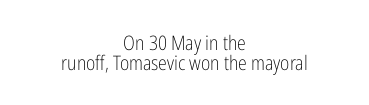
{"italic": "no", "bold": "no", "underline": "no", "align": "center", "line_spacing": "tight", "line_spacing_ratio": 1.02, "letter_spacing": "normal", "letter_spacing_em": 0.0, "glyph_px": 20}
